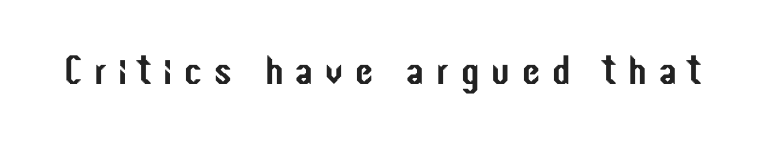
Q: Is the text italic (slanted)? A: No, it is upright.
Q: Is the typeface a serif or a sans-serif typeface? A: Sans-serif.
Q: Is the text underlined? A: No.
Q: Is the spacing between letters normal or unusually wide? A: Unusually wide.
Q: Width (condensed, normal, or wide)? A: Condensed.
Q: Stroke contrast? A: Low.
Q: x-height? A: Medium.
Q: Monospaced? A: No.
